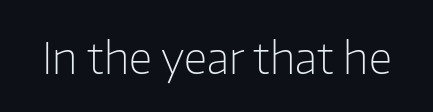
The image shows 44 px light sans-serif type, upright; set normal letter spacing, not underlined; low stroke contrast and a medium x-height.
